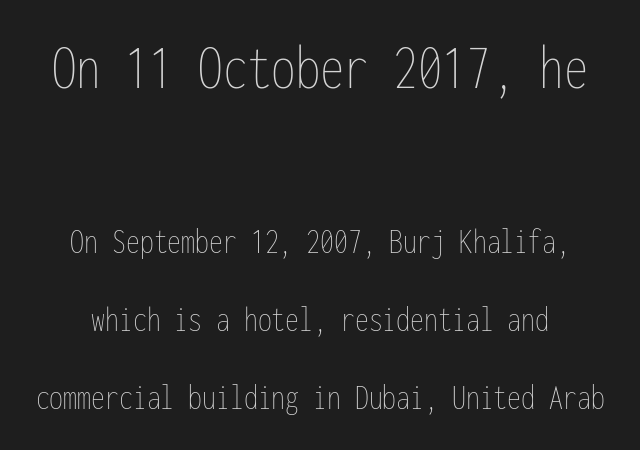
The image shows 65 px thin, condensed type, upright, monospaced; set loose line spacing (2.11x), normal letter spacing, not underlined; the first (top) block is 1.76x larger; low stroke contrast and a medium x-height.
